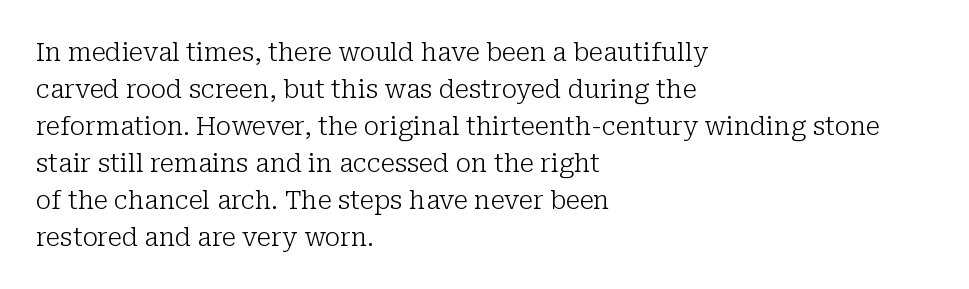
Q: Is the text bold? A: No.
Q: Is the text italic (slanted)? A: No, it is upright.
Q: Is the text underlined? A: No.
Q: How is the paragraph aligned? A: Left-aligned.
Q: Is the spacing between letters normal or unusually wide? A: Normal.
Q: Is the spacing between lines tight, normal or loose? A: Normal.
